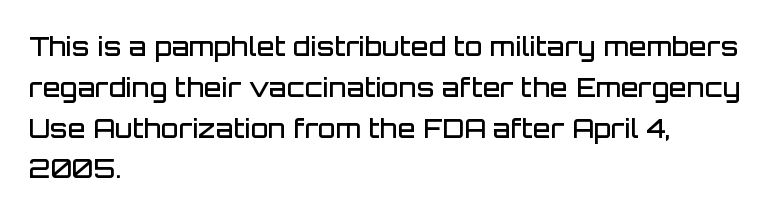
Q: Is the text bold? A: Semi-bold.
Q: Is the text italic (slanted)? A: No, it is upright.
Q: Is the text underlined? A: No.
Q: How is the paragraph aligned? A: Left-aligned.
Q: Is the spacing between letters normal or unusually wide? A: Normal.
Q: Is the spacing between lines tight, normal or loose? A: Normal.
